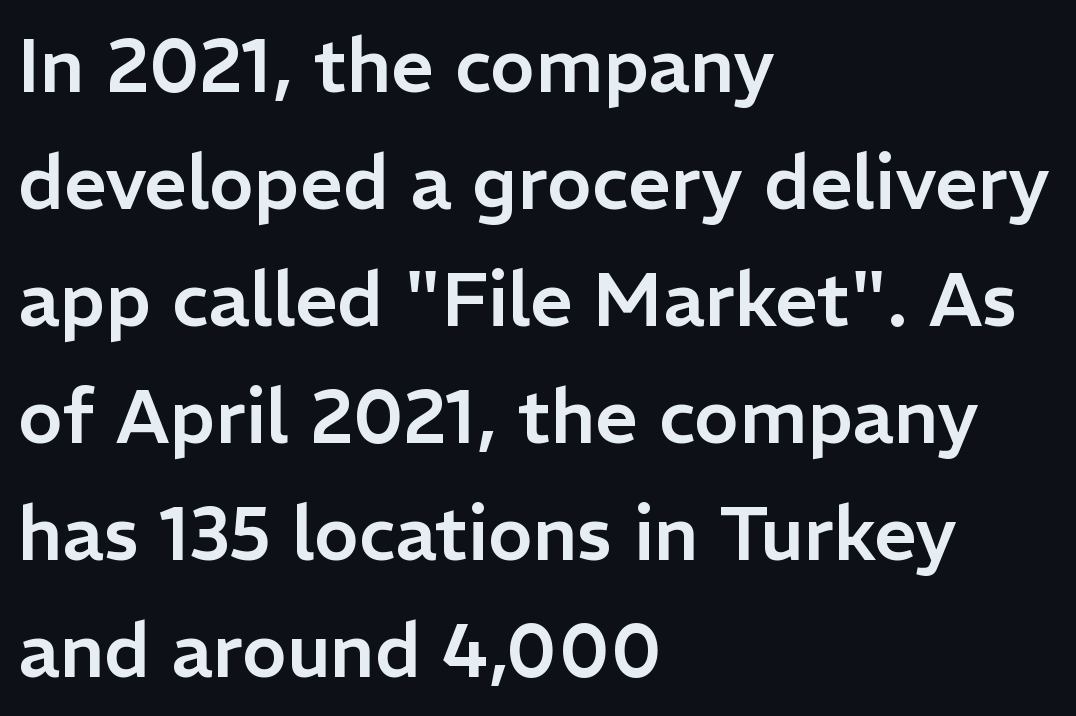
Unlike a traditional serif, this face leaves its strokes unadorned. A bare baseline throughout the passage. Character widths vary here, with narrow letters taking less room than wide ones. Every row of glyphs begins at an identical x-position on the left. Quick note: interline space is typical.
